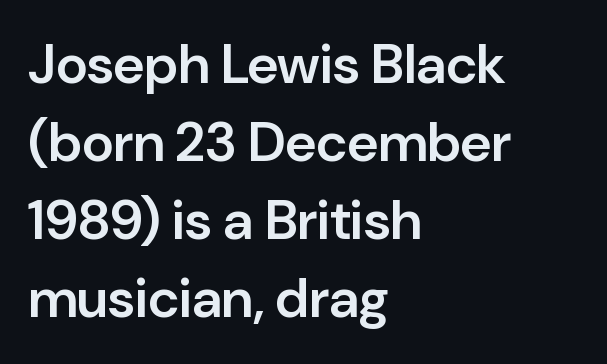
The image shows 55 px semibold sans-serif type, upright; set left-aligned, normal line spacing (1.42x), normal letter spacing, not underlined; low stroke contrast and a medium x-height.
